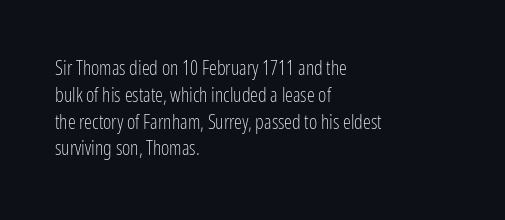
{"italic": "no", "bold": "no", "underline": "no", "align": "left", "line_spacing": "normal", "line_spacing_ratio": 1.34, "letter_spacing": "normal", "letter_spacing_em": 0.0, "glyph_px": 20}
